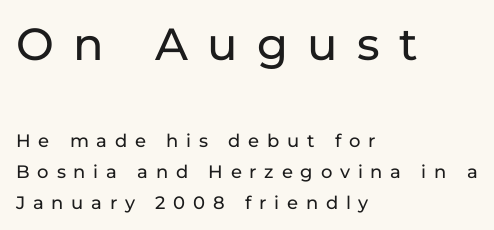
The image shows 45 px sans-serif type, upright; set left-aligned, line spacing 1.71x, unusually wide letter spacing (+0.43 em), not underlined; the first (top) block is 2.5x larger; low stroke contrast and a medium x-height.
